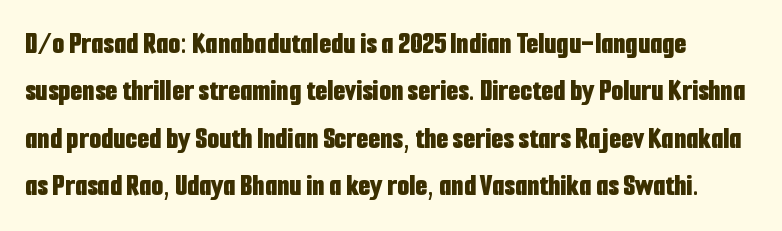
{"serif": "no", "italic": "no", "bold": "yes", "weight": "bold", "width": "condensed", "stroke_contrast": "low", "x_height": "medium", "monospaced": "no", "underline": "no", "line_spacing": "normal", "line_spacing_ratio": 1.53, "letter_spacing": "normal", "letter_spacing_em": 0.0, "glyph_px": 31}
